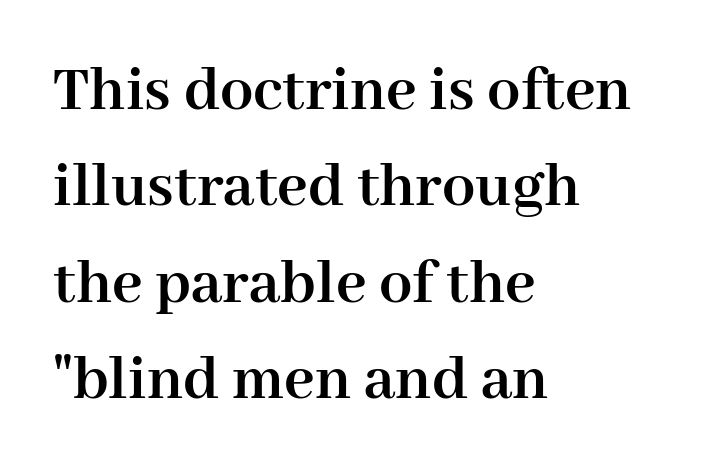
{"serif": "yes", "italic": "no", "bold": "yes", "weight": "semibold", "width": "normal", "stroke_contrast": "high", "x_height": "medium", "monospaced": "no", "underline": "no", "align": "left", "line_spacing": "normal", "line_spacing_ratio": 1.46, "letter_spacing": "normal", "letter_spacing_em": 0.0, "glyph_px": 66}
